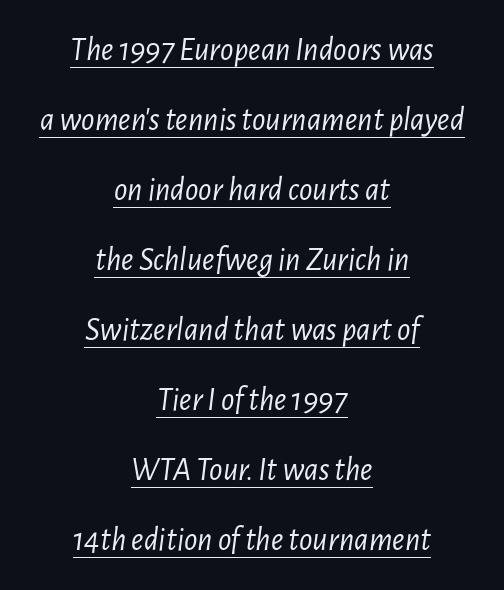
Q: Is the text bold? A: No.
Q: Is the text italic (slanted)? A: Yes, it leans right by about 7 degrees.
Q: Is the text underlined? A: Yes.
Q: How is the paragraph aligned? A: Centered.
Q: Is the spacing between letters normal or unusually wide? A: Normal.
Q: Is the spacing between lines tight, normal or loose? A: Loose.
Q: Width (condensed, normal, or wide)? A: Condensed.
Q: Stroke contrast? A: Low.
Q: x-height? A: Medium.
Q: Monospaced? A: No.
